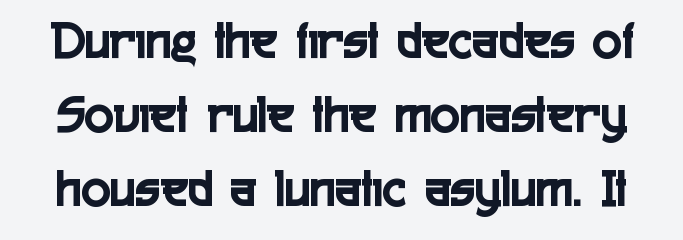
Q: Is the text italic (slanted)? A: No, it is upright.
Q: Is the typeface a serif or a sans-serif typeface? A: Sans-serif.
Q: Is the text underlined? A: No.
Q: Is the spacing between letters normal or unusually wide? A: Normal.
Q: Is the spacing between lines tight, normal or loose? A: Normal.
Q: Width (condensed, normal, or wide)? A: Condensed.
Q: x-height? A: Medium.
Q: Monospaced? A: No.
